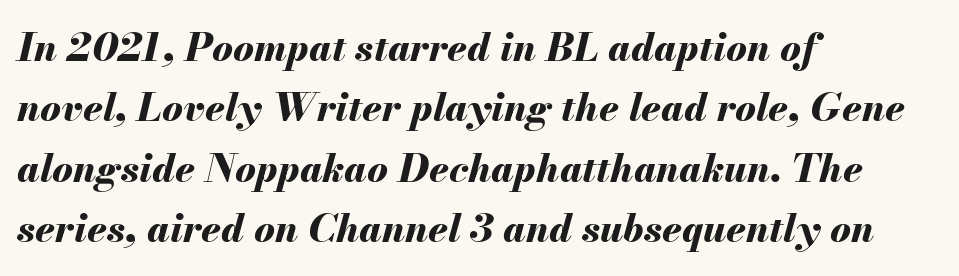
The image shows 39 px bold type, italic (leaning right); set left-aligned, normal line spacing (1.55x), normal letter spacing, not underlined; medium stroke contrast and a small x-height.
